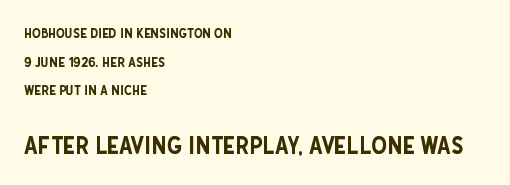
{"italic": "no", "underline": "no", "align": "left", "line_spacing": "loose", "line_spacing_ratio": 2.04, "letter_spacing": "normal", "letter_spacing_em": 0.0, "larger_block": "second", "size_ratio": 1.79, "glyph_px": 25}
